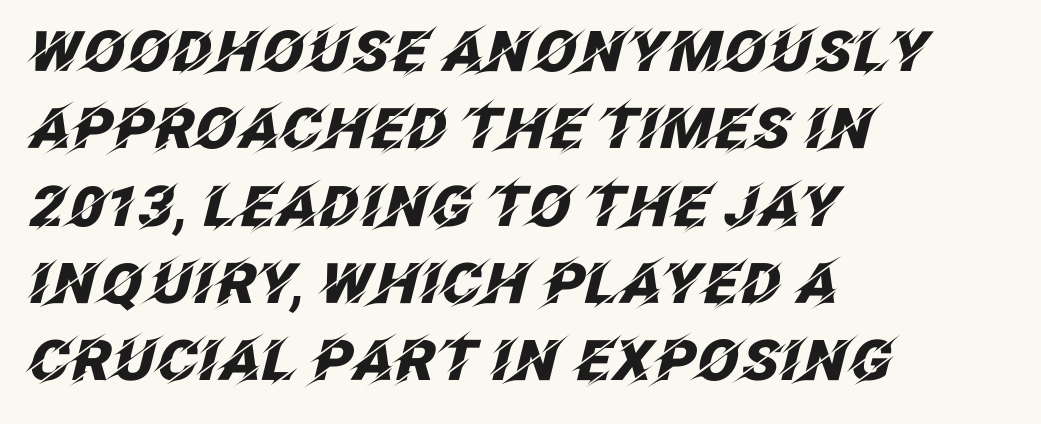
Left-aligned paragraph, ragged on the right. Heft: maximum for text — a bold. The passage shown is typed in a proportional face where columns would drift. Honestly, the letter spacing is just normal — you wouldn't notice it. Characters are canted at an angle relative to the baseline's perpendicular. What's the leading like? Ordinary, nothing unusual.
